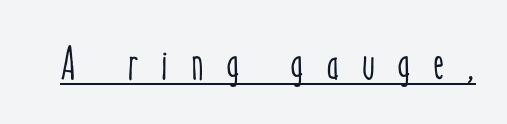
The image shows 47 px condensed type, upright; set unusually wide letter spacing (+0.48 em), underlined; low stroke contrast and a medium x-height.
